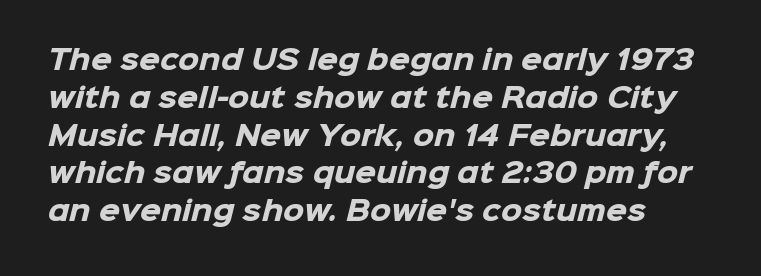
{"bold": "yes", "underline": "no", "align": "left", "line_spacing": "normal", "line_spacing_ratio": 1.4, "letter_spacing": "normal", "letter_spacing_em": 0.0, "glyph_px": 27}
